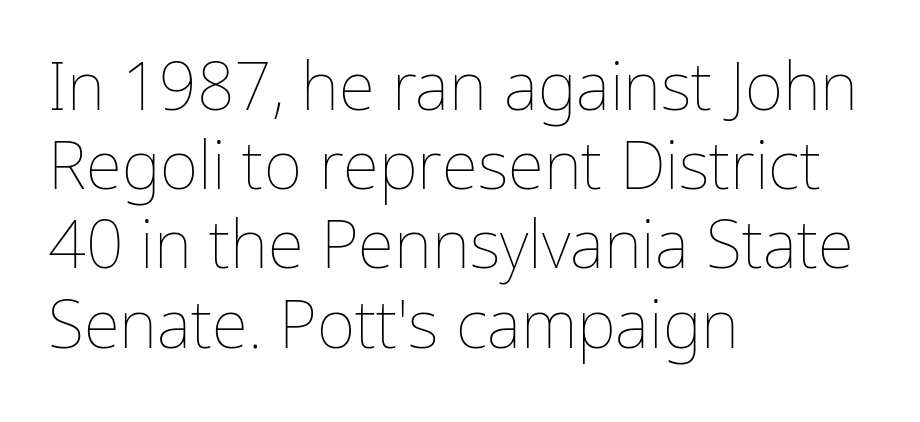
Proportional: the letters do not fall into vertical columns. Is there any slant? The stems are plumb. Beneath every word, the page is bare. The horizontal fit of the characters is conventional and even. The typeface has the unassuming heft of standard copy or less. The paragraph shown leans on its left margin.
